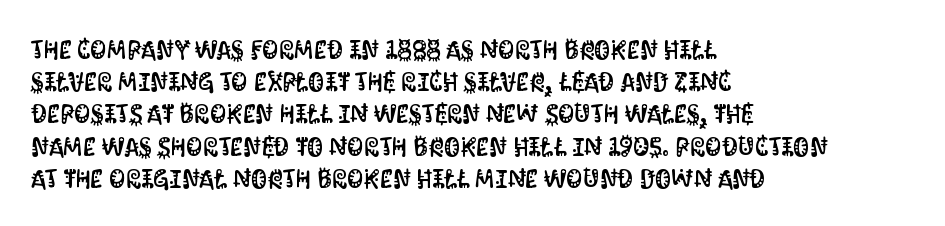
Q: Is the text italic (slanted)? A: No, it is upright.
Q: Is the text underlined? A: No.
Q: How is the paragraph aligned? A: Left-aligned.
Q: Is the spacing between letters normal or unusually wide? A: Normal.
